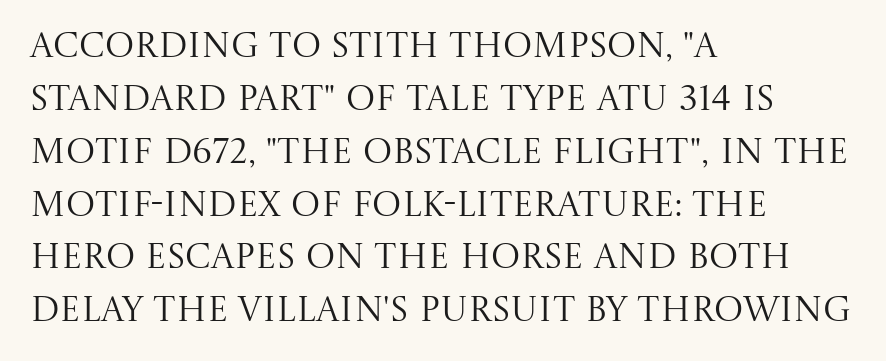
{"serif": "yes", "italic": "no", "bold": "no", "weight": "regular", "width": "normal", "stroke_contrast": "medium", "x_height": "large", "monospaced": "no", "underline": "no", "align": "left", "line_spacing": "normal", "line_spacing_ratio": 1.51, "letter_spacing": "normal", "letter_spacing_em": 0.0, "glyph_px": 35}
